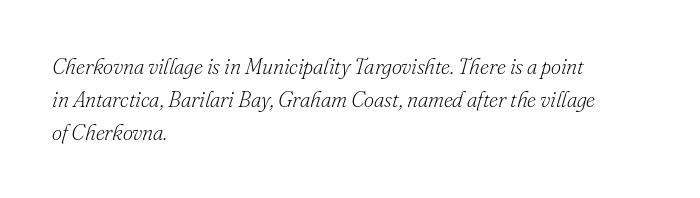
The image shows 22 px text type, italic (leaning right); set left-aligned, normal line spacing (1.49x), normal letter spacing, not underlined.
